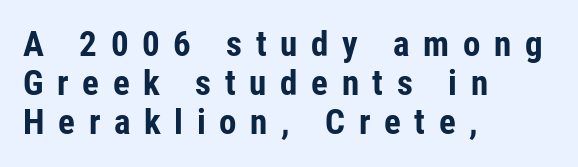
Q: Is the text bold? A: Yes.
Q: Is the text italic (slanted)? A: No, it is upright.
Q: Is the typeface a serif or a sans-serif typeface? A: Sans-serif.
Q: Is the text underlined? A: No.
Q: How is the paragraph aligned? A: Left-aligned.
Q: Is the spacing between letters normal or unusually wide? A: Unusually wide.
Q: Is the spacing between lines tight, normal or loose? A: Tight.
Q: Width (condensed, normal, or wide)? A: Condensed.
Q: Stroke contrast? A: Low.
Q: x-height? A: Medium.
Q: Monospaced? A: No.
